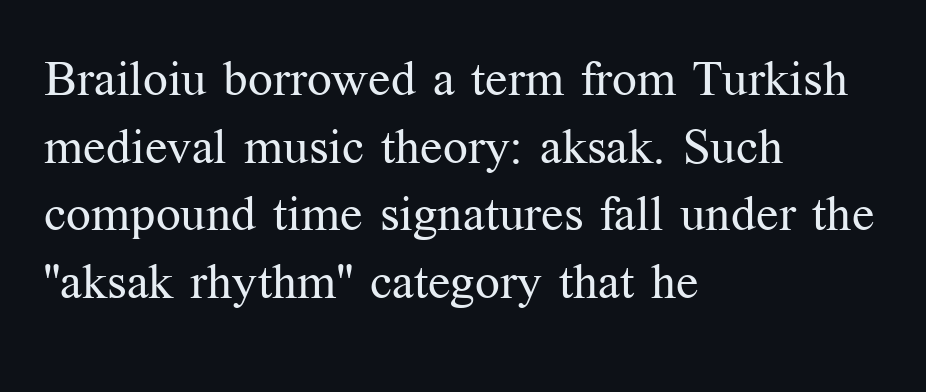
{"serif": "yes", "italic": "no", "bold": "no", "weight": "regular", "width": "normal", "stroke_contrast": "medium", "x_height": "medium", "monospaced": "no", "underline": "no", "align": "left", "line_spacing": "normal", "line_spacing_ratio": 1.38, "letter_spacing": "normal", "letter_spacing_em": 0.0, "glyph_px": 49}
